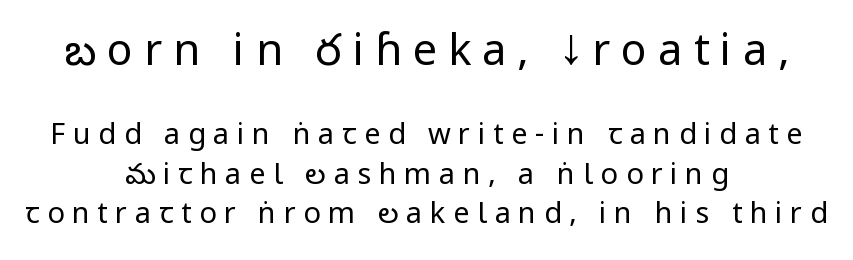
The lines are quadded center. Decoration check: the copy has no underline. The tracking jumps out immediately: characters are airy and widely separated. It's the straight-up-and-down kind of type. The type family on display is of the sans-serif kind.
